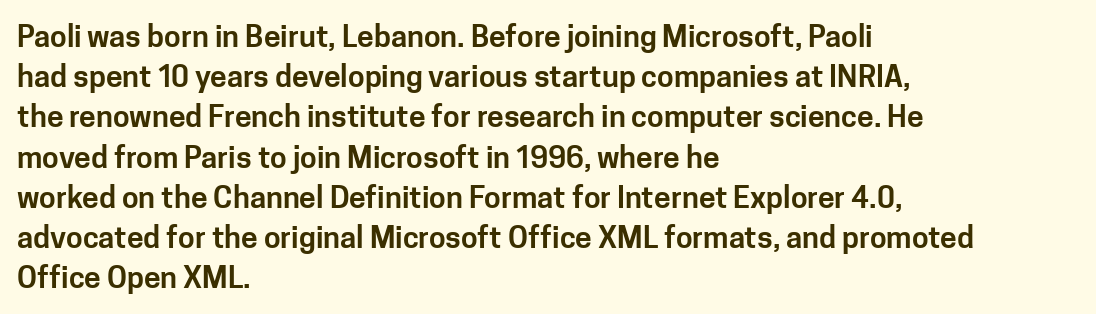
{"serif": "no", "italic": "no", "width": "normal", "stroke_contrast": "low", "x_height": "medium", "monospaced": "no", "underline": "no", "align": "left", "line_spacing": "normal", "line_spacing_ratio": 1.34, "letter_spacing": "normal", "letter_spacing_em": 0.0, "glyph_px": 30}
